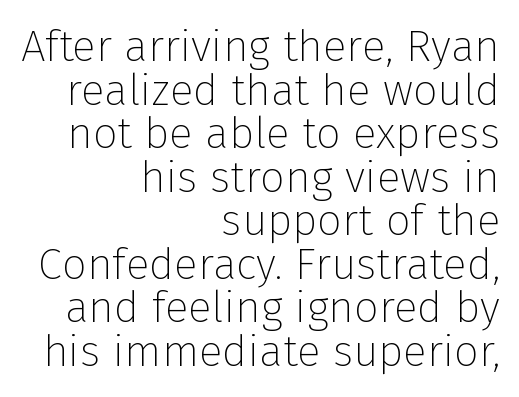
{"serif": "no", "italic": "no", "bold": "no", "weight": "thin", "width": "normal", "stroke_contrast": "low", "x_height": "medium", "monospaced": "no", "underline": "no", "align": "right", "line_spacing": "tight", "line_spacing_ratio": 0.99, "letter_spacing": "normal", "letter_spacing_em": 0.0, "glyph_px": 44}
